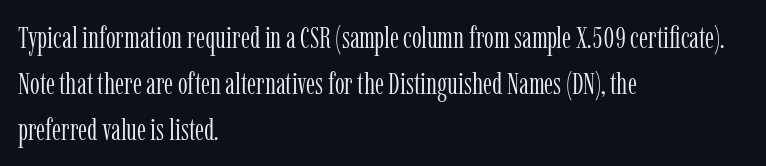
The image shows 31 px light, condensed serif type, upright; set left-aligned, normal line spacing (1.48x), normal letter spacing, not underlined; low stroke contrast and a medium x-height.
